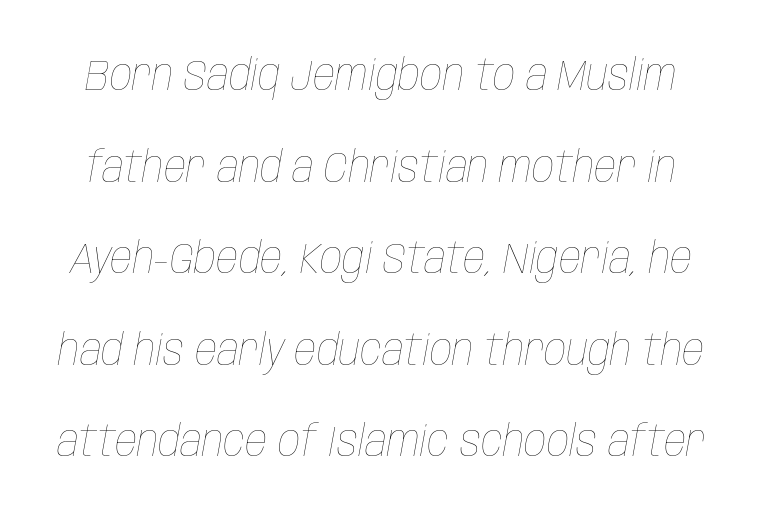
The image shows 44 px thin, condensed type, italic (leaning right); set loose line spacing (2.08x), normal letter spacing, not underlined; low stroke contrast and a large x-height.
